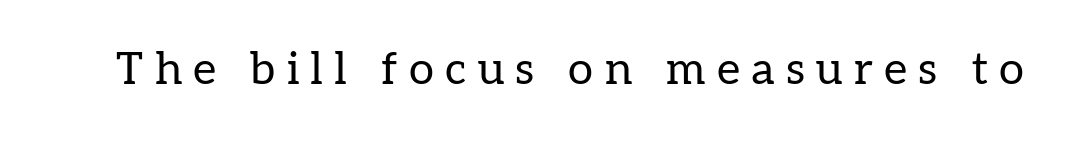
Q: Is the text bold? A: No.
Q: Is the text italic (slanted)? A: No, it is upright.
Q: Is the typeface a serif or a sans-serif typeface? A: Serif.
Q: Is the text underlined? A: No.
Q: Is the spacing between letters normal or unusually wide? A: Unusually wide.
Q: Width (condensed, normal, or wide)? A: Normal.
Q: Stroke contrast? A: Low.
Q: x-height? A: Medium.
Q: Monospaced? A: No.
